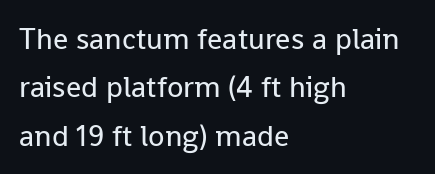
The image shows 30 px regular-weight sans-serif type, upright; set left-aligned, normal line spacing (1.61x), normal letter spacing, not underlined; low stroke contrast and a medium x-height.
